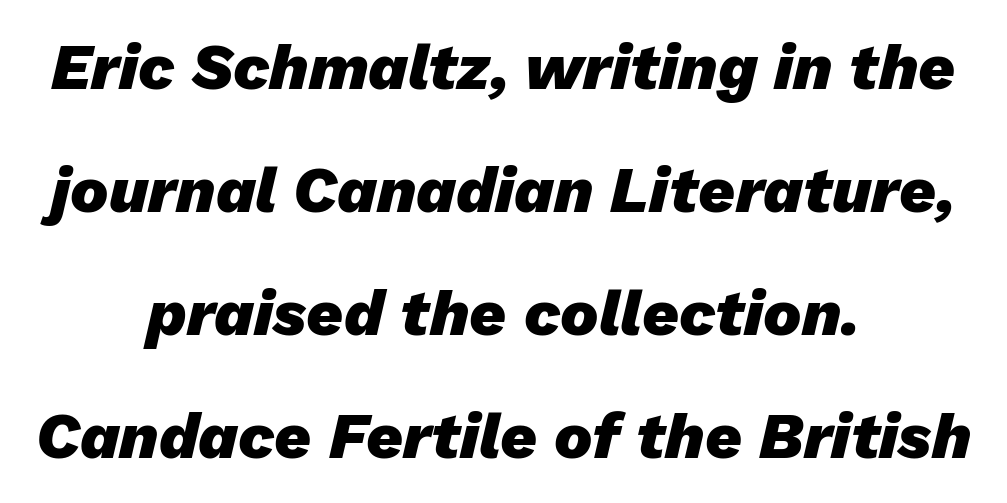
The image shows 64 px heavy type, italic (leaning right); set centered, loose line spacing (1.92x), normal letter spacing, not underlined; low stroke contrast and a medium x-height.
